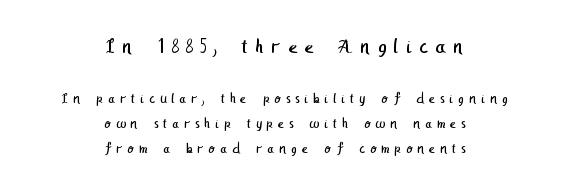
Q: Is the text bold? A: No.
Q: Is the text underlined? A: No.
Q: How is the paragraph aligned? A: Centered.
Q: Is the spacing between letters normal or unusually wide? A: Unusually wide.
Q: Which block of text is set in a larger size, the first (top) or the second (bottom)? A: The first (top) one.
